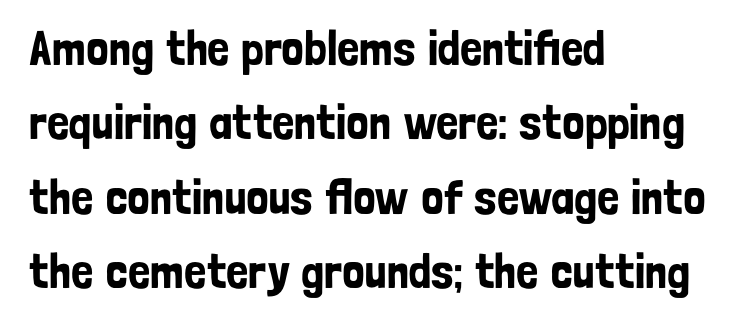
Q: Is the text italic (slanted)? A: No, it is upright.
Q: Is the typeface a serif or a sans-serif typeface? A: Sans-serif.
Q: Is the text underlined? A: No.
Q: How is the paragraph aligned? A: Left-aligned.
Q: Is the spacing between letters normal or unusually wide? A: Normal.
Q: Is the spacing between lines tight, normal or loose? A: Normal.
Q: Width (condensed, normal, or wide)? A: Condensed.
Q: Stroke contrast? A: Low.
Q: x-height? A: Medium.
Q: Monospaced? A: No.
